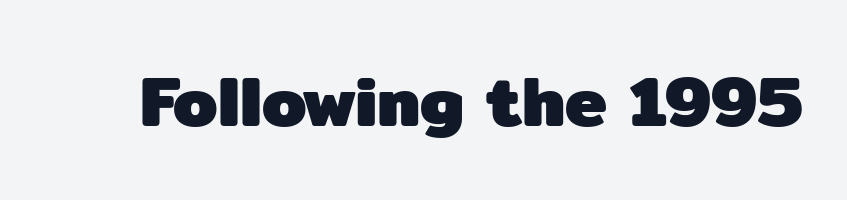
Q: Is the text bold? A: Yes.
Q: Is the text italic (slanted)? A: No, it is upright.
Q: Is the typeface a serif or a sans-serif typeface? A: Sans-serif.
Q: Is the text underlined? A: No.
Q: Is the spacing between letters normal or unusually wide? A: Normal.
Q: Width (condensed, normal, or wide)? A: Normal.
Q: Stroke contrast? A: Low.
Q: x-height? A: Medium.
Q: Monospaced? A: No.
